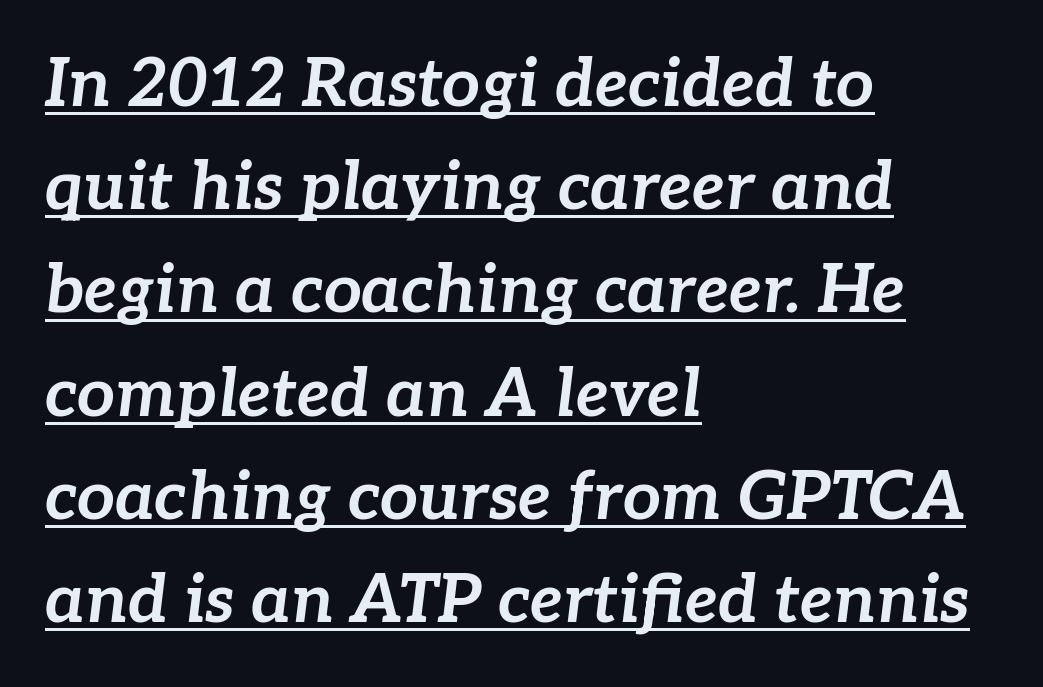
{"italic": "yes", "lean": "right", "slant_degrees": 7, "bold": "yes", "weight": "bold", "width": "normal", "stroke_contrast": "low", "x_height": "medium", "monospaced": "no", "underline": "yes", "align": "left", "line_spacing": "normal", "line_spacing_ratio": 1.54, "letter_spacing": "normal", "letter_spacing_em": 0.0, "glyph_px": 67}
